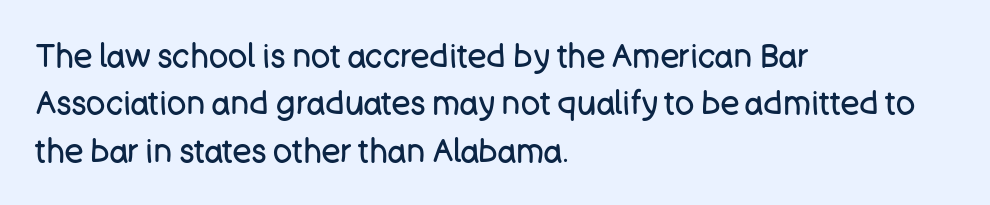
The image shows 32 px regular-weight sans-serif type, upright; set left-aligned, normal line spacing (1.48x), normal letter spacing, not underlined; low stroke contrast and a large x-height.
